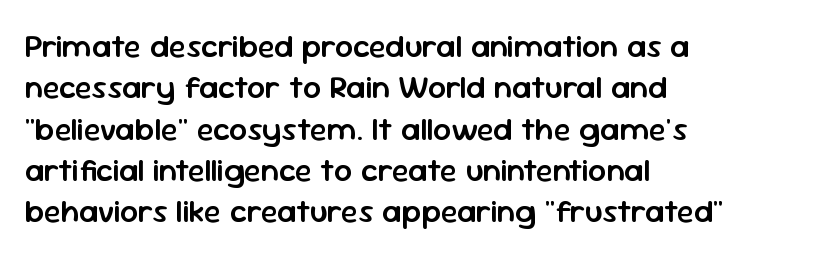
{"serif": "no", "italic": "no", "bold": "semi", "weight": "semibold", "width": "normal", "stroke_contrast": "low", "x_height": "medium", "monospaced": "no", "underline": "no", "align": "left", "line_spacing": "normal", "line_spacing_ratio": 1.29, "letter_spacing": "normal", "letter_spacing_em": 0.0, "glyph_px": 32}
